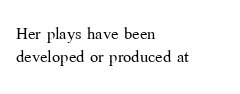
{"italic": "no", "bold": "no", "underline": "no", "align": "left", "line_spacing": "tight", "line_spacing_ratio": 1.05, "letter_spacing": "normal", "letter_spacing_em": 0.0, "glyph_px": 22}
